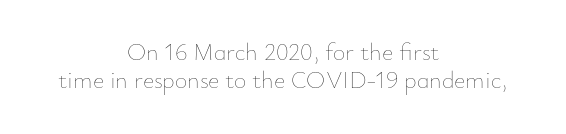
Letters rest on an invisible, unmarked baseline. Stem width sits at or under what a default text font uses. Letter spacing: default. Ascenders rise straight up at ninety degrees.
